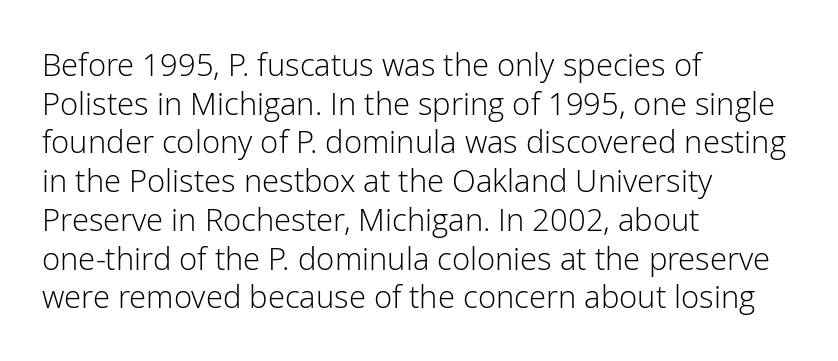
The image shows 31 px light sans-serif type, upright; set left-aligned, normal line spacing (1.25x), normal letter spacing, not underlined; low stroke contrast and a medium x-height.
